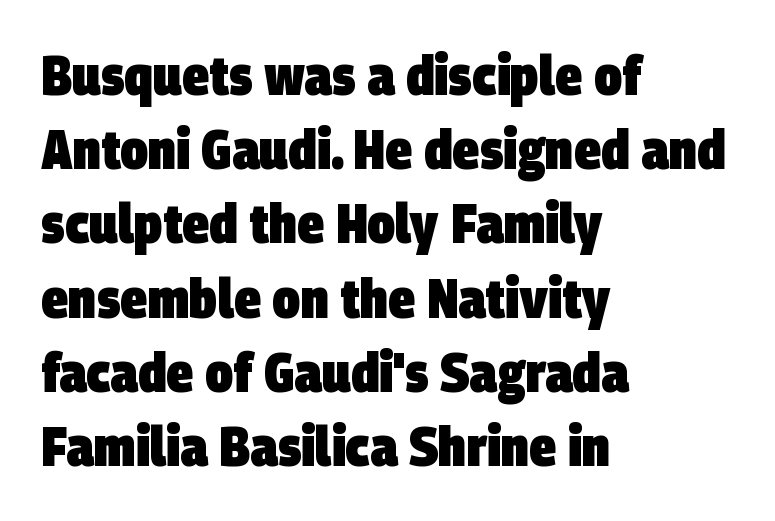
Q: Is the text bold? A: Yes.
Q: Is the typeface a serif or a sans-serif typeface? A: Sans-serif.
Q: Is the text underlined? A: No.
Q: How is the paragraph aligned? A: Left-aligned.
Q: Is the spacing between letters normal or unusually wide? A: Normal.
Q: Is the spacing between lines tight, normal or loose? A: Normal.
Q: Width (condensed, normal, or wide)? A: Condensed.
Q: Stroke contrast? A: Low.
Q: x-height? A: Large.
Q: Monospaced? A: No.
